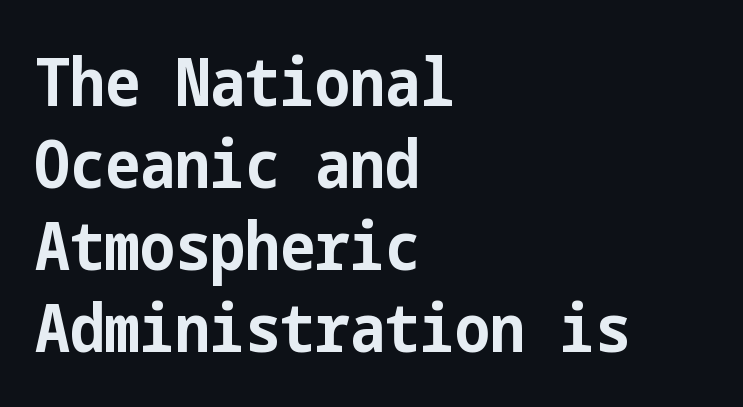
The image shows 66 px bold, condensed sans-serif type, upright; set left-aligned, line spacing 1.24x, normal letter spacing, not underlined; low stroke contrast and a medium x-height.
